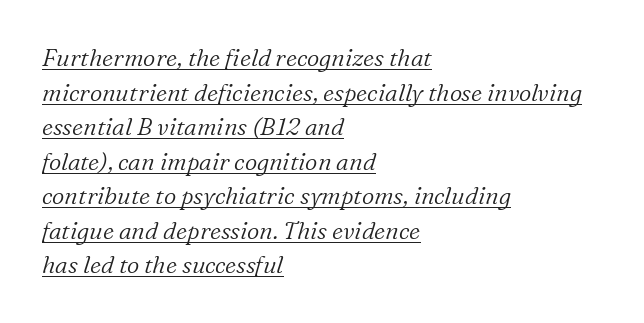
Q: Is the text bold? A: No.
Q: Is the text italic (slanted)? A: Yes, it leans right by about 16 degrees.
Q: Is the text underlined? A: Yes.
Q: How is the paragraph aligned? A: Left-aligned.
Q: Is the spacing between letters normal or unusually wide? A: Normal.
Q: Is the spacing between lines tight, normal or loose? A: Normal.
